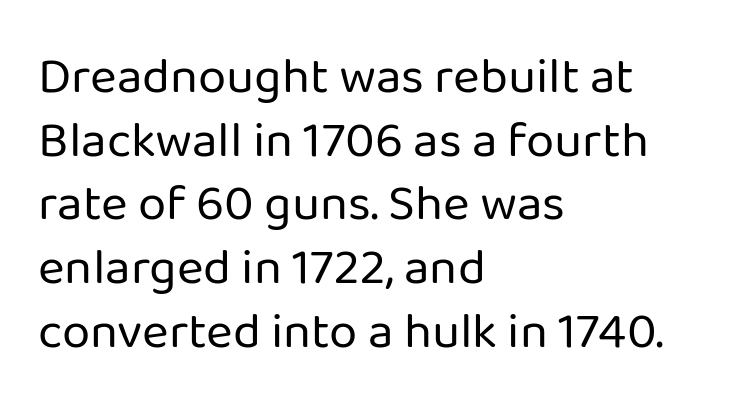
A classic flush-left, rag-right setting is used for this passage. Vertically, the passage feels balanced, rows spaced as you'd expect. Does the type have serifs? No, each stem ends abruptly. The type is set solid horizontally, with unmodified tracking. The foot of each line stays bare and open.
